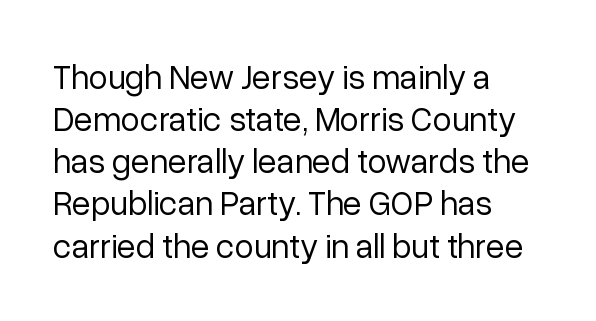
{"serif": "no", "italic": "no", "bold": "no", "weight": "regular", "width": "normal", "stroke_contrast": "low", "x_height": "medium", "monospaced": "no", "underline": "no", "align": "left", "line_spacing_ratio": 1.24, "letter_spacing": "normal", "letter_spacing_em": 0.0, "glyph_px": 34}
